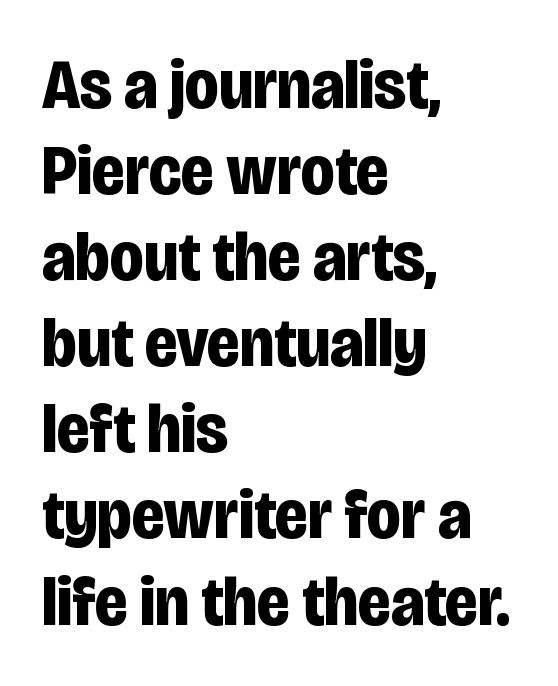
Q: Is the text bold? A: Yes.
Q: Is the text italic (slanted)? A: No, it is upright.
Q: Is the typeface a serif or a sans-serif typeface? A: Sans-serif.
Q: Is the text underlined? A: No.
Q: How is the paragraph aligned? A: Left-aligned.
Q: Is the spacing between letters normal or unusually wide? A: Normal.
Q: Width (condensed, normal, or wide)? A: Condensed.
Q: Stroke contrast? A: Low.
Q: x-height? A: Large.
Q: Monospaced? A: No.
